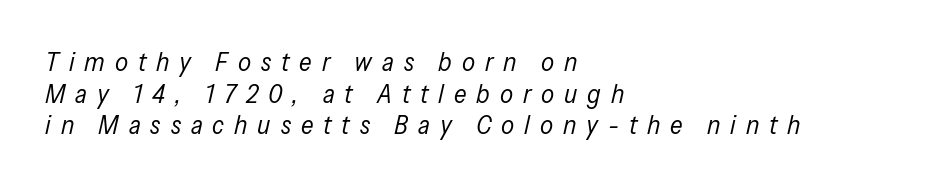
The image shows 26 px text type, italic (leaning right); set left-aligned, line spacing 1.22x, unusually wide letter spacing (+0.38 em), not underlined.
